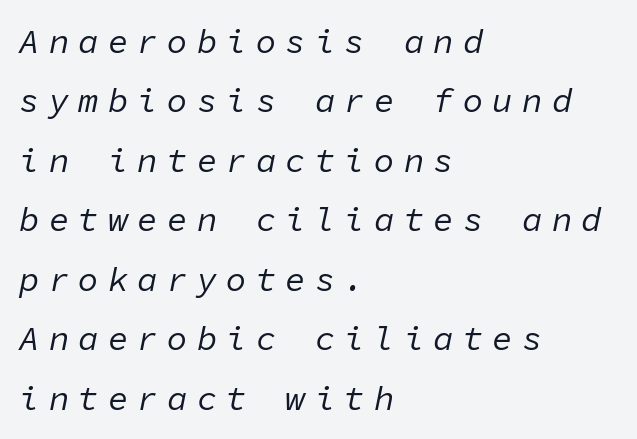
Q: Is the text bold? A: No.
Q: Is the text italic (slanted)? A: Yes, it leans right by about 11 degrees.
Q: Is the text underlined? A: No.
Q: How is the paragraph aligned? A: Left-aligned.
Q: Is the spacing between letters normal or unusually wide? A: Unusually wide.
Q: Width (condensed, normal, or wide)? A: Normal.
Q: Stroke contrast? A: Low.
Q: x-height? A: Medium.
Q: Monospaced? A: Yes.
